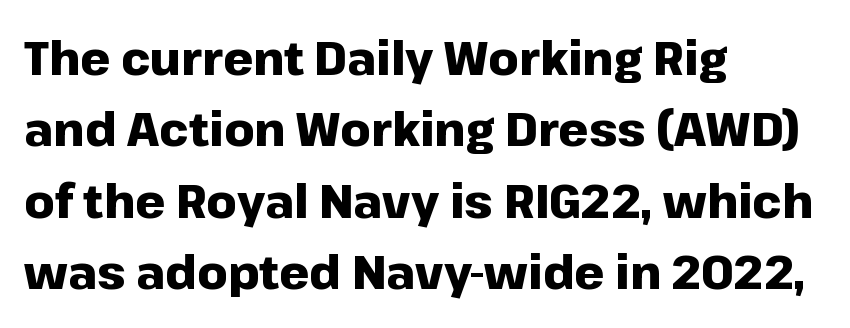
{"serif": "no", "italic": "no", "bold": "yes", "weight": "heavy", "width": "normal", "stroke_contrast": "low", "x_height": "medium", "monospaced": "no", "underline": "no", "align": "left", "line_spacing": "normal", "line_spacing_ratio": 1.52, "letter_spacing": "normal", "letter_spacing_em": 0.0, "glyph_px": 47}
